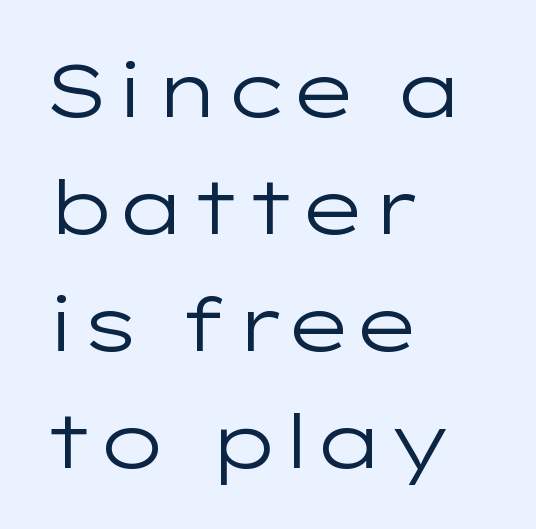
This rendering employs a face without finishing strokes, i.e., a sans-serif. Quick note: not italic, upright. Stem width sits at or under what a default text font uses. Line spacing here is normal. Underline: absent. The setting favours the left margin, as ordinary paragraphs usually do.
